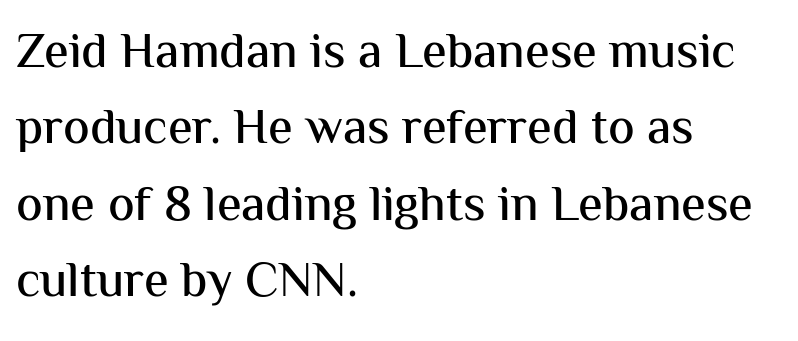
The image shows 50 px sans-serif type, upright; set left-aligned, normal line spacing (1.53x), normal letter spacing, not underlined; medium stroke contrast and a medium x-height.
